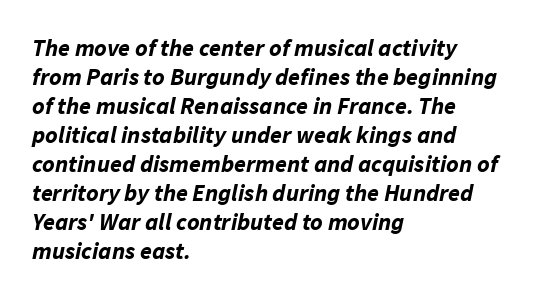
Q: Is the text bold? A: Yes.
Q: Is the text italic (slanted)? A: Yes, it leans right by about 11 degrees.
Q: Is the text underlined? A: No.
Q: How is the paragraph aligned? A: Left-aligned.
Q: Is the spacing between letters normal or unusually wide? A: Normal.
